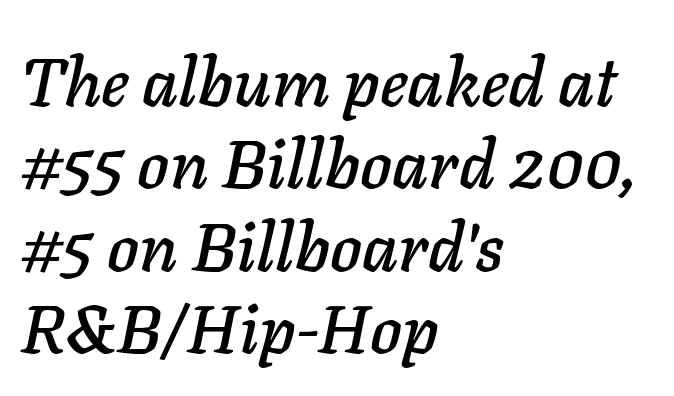
Q: Is the text italic (slanted)? A: Yes, it leans right by about 11 degrees.
Q: Is the text underlined? A: No.
Q: How is the paragraph aligned? A: Left-aligned.
Q: Is the spacing between letters normal or unusually wide? A: Normal.
Q: Width (condensed, normal, or wide)? A: Normal.
Q: Stroke contrast? A: Low.
Q: x-height? A: Medium.
Q: Monospaced? A: No.
